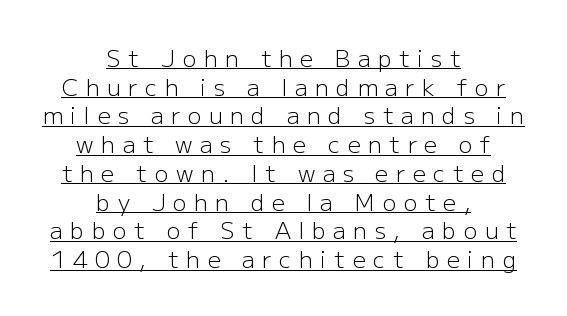
{"italic": "no", "bold": "no", "underline": "yes", "align": "center", "line_spacing": "normal", "line_spacing_ratio": 1.25, "letter_spacing": "wide", "letter_spacing_em": 0.33, "glyph_px": 23}
